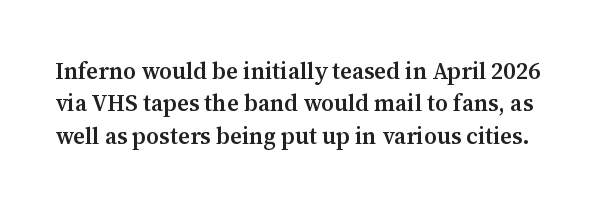
The image shows 23 px text type, upright; set normal line spacing (1.41x), normal letter spacing, not underlined.
